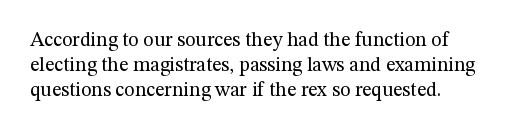
{"italic": "no", "bold": "no", "underline": "no", "align": "left", "line_spacing": "normal", "line_spacing_ratio": 1.25, "letter_spacing": "normal", "letter_spacing_em": 0.0, "glyph_px": 20}
